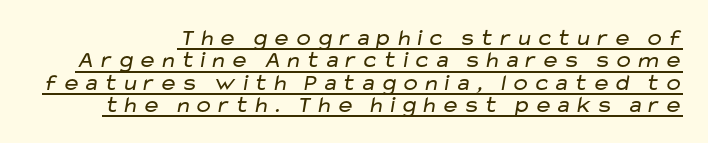
{"bold": "no", "underline": "yes", "line_spacing": "tight", "line_spacing_ratio": 0.97, "glyph_px": 23}
